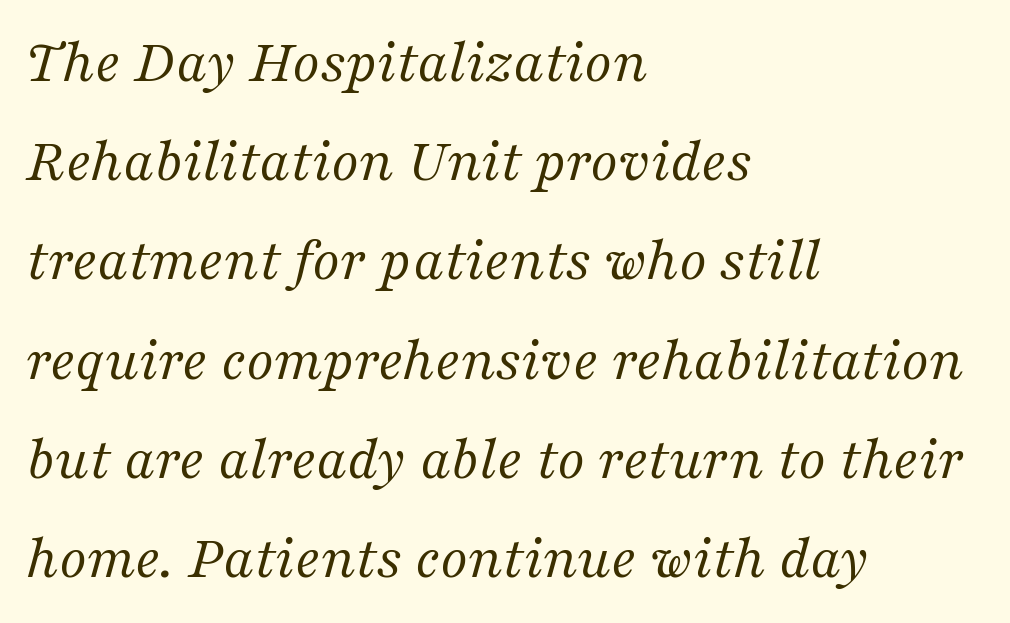
Q: Is the text bold? A: No.
Q: Is the text italic (slanted)? A: Yes, it leans right by about 16 degrees.
Q: Is the typeface a serif or a sans-serif typeface? A: Serif.
Q: Is the text underlined? A: No.
Q: How is the paragraph aligned? A: Left-aligned.
Q: Is the spacing between letters normal or unusually wide? A: Normal.
Q: Is the spacing between lines tight, normal or loose? A: Normal.
Q: Width (condensed, normal, or wide)? A: Normal.
Q: Stroke contrast? A: Medium.
Q: x-height? A: Medium.
Q: Monospaced? A: No.
